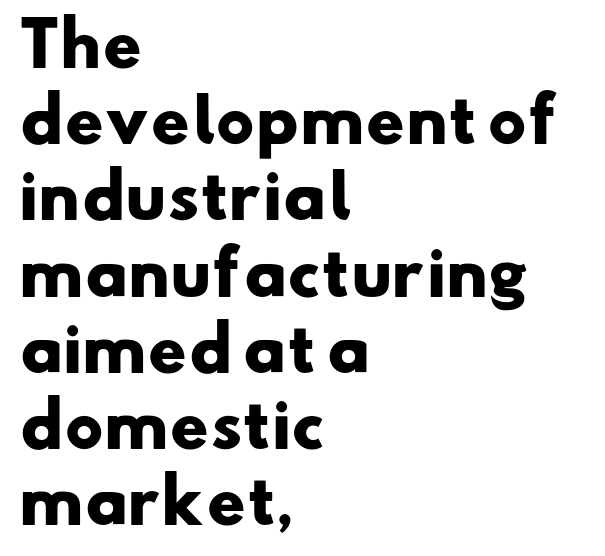
Q: Is the text bold? A: Yes.
Q: Is the typeface a serif or a sans-serif typeface? A: Sans-serif.
Q: Is the text underlined? A: No.
Q: How is the paragraph aligned? A: Left-aligned.
Q: Is the spacing between letters normal or unusually wide? A: Normal.
Q: Is the spacing between lines tight, normal or loose? A: Normal.
Q: Width (condensed, normal, or wide)? A: Wide.
Q: Stroke contrast? A: Low.
Q: x-height? A: Small.
Q: Monospaced? A: No.
